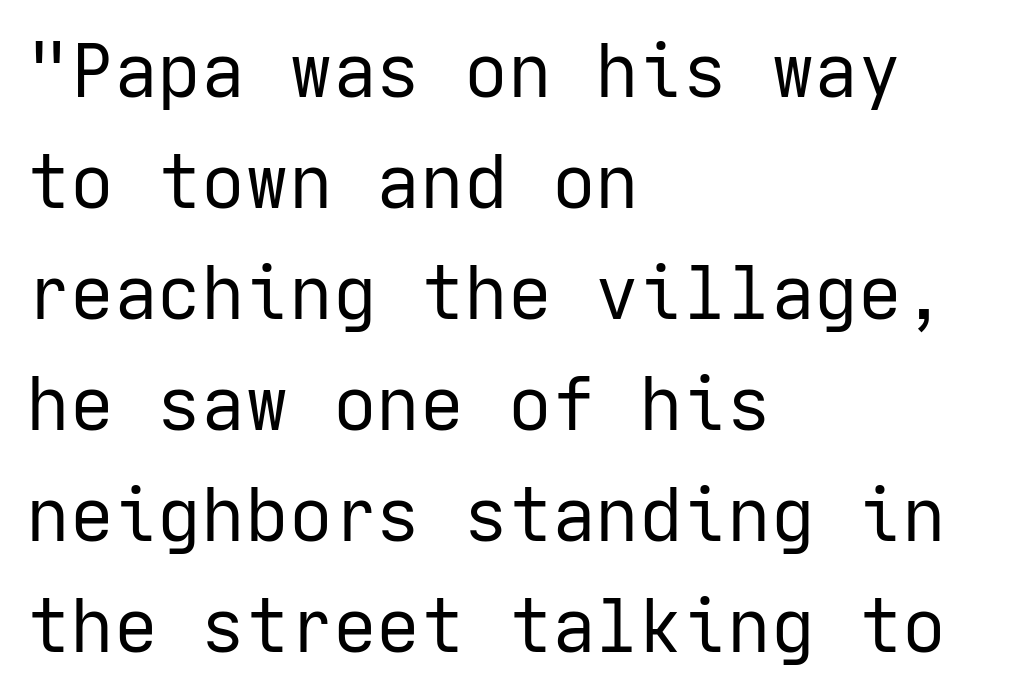
The image shows 73 px regular-weight sans-serif type, upright; set left-aligned, normal line spacing (1.52x), normal letter spacing, not underlined; low stroke contrast and a medium x-height.
